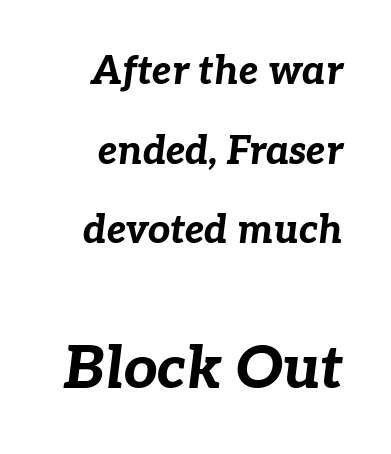
Looks like regular typesetting: each glyph gets only the width it needs. The rendering applies a slant to the glyphs. Each row of text sits above clean, open space. Between one letter and the next there's only the usual sliver of space.
